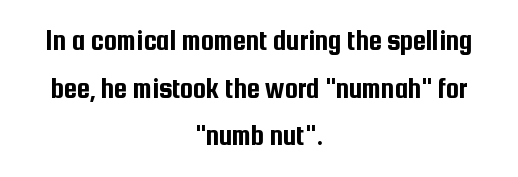
This rendering features lettering with no underline. Nope, no serifs anywhere on these letters. Notice how the passage keeps no hard edge, just a central spine. Upright lettering throughout. Think of a printed novel: that variable character pitch is what you see here.
